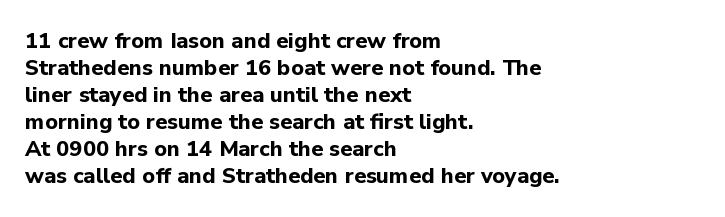
The image shows 22 px bold type, upright; set left-aligned, line spacing 1.23x, normal letter spacing, not underlined.
